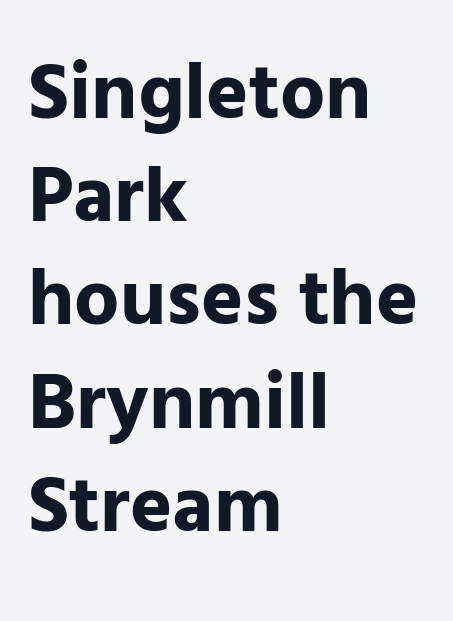
The typesetting leans heavy: a genuine bold. The typography opts for an upright posture over an oblique one. Each line starts at the same left margin while the right side varies. The tracking reads as untouched default to a designer's eye. Is this a fixed-width face? No — the glyphs have proportional, varying widths.
